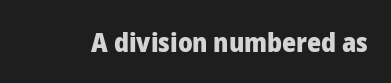
Q: Is the text bold? A: Yes.
Q: Is the text italic (slanted)? A: No, it is upright.
Q: Is the text underlined? A: No.
Q: Is the spacing between letters normal or unusually wide? A: Normal.
